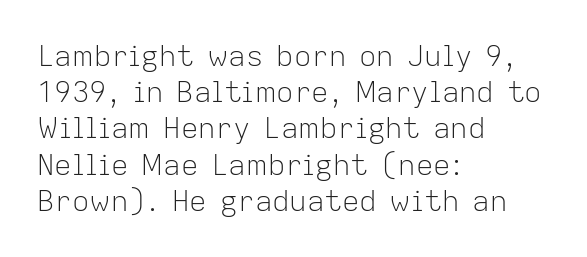
{"serif": "no", "italic": "no", "bold": "no", "weight": "light", "width": "normal", "stroke_contrast": "low", "x_height": "medium", "monospaced": "no", "underline": "no", "align": "left", "line_spacing": "normal", "line_spacing_ratio": 1.25, "letter_spacing": "normal", "letter_spacing_em": 0.0, "glyph_px": 29}
